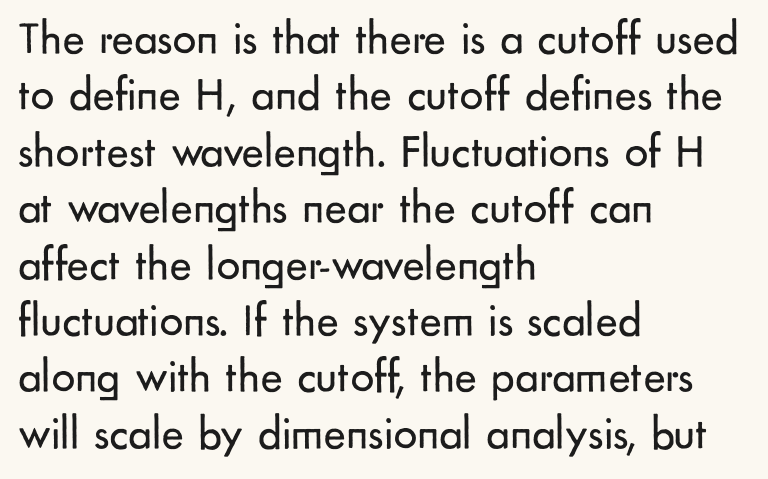
Italic: no, the glyphs are upright roman. Nothing heavy about these letters — not bold at all. Plain, unruled lines of type. No extra tracking has been applied to these lines. The face used here is a sans, in the tradition of grotesques and geometrics. Horizontal alignment here is leftward, the default for most running prose.
